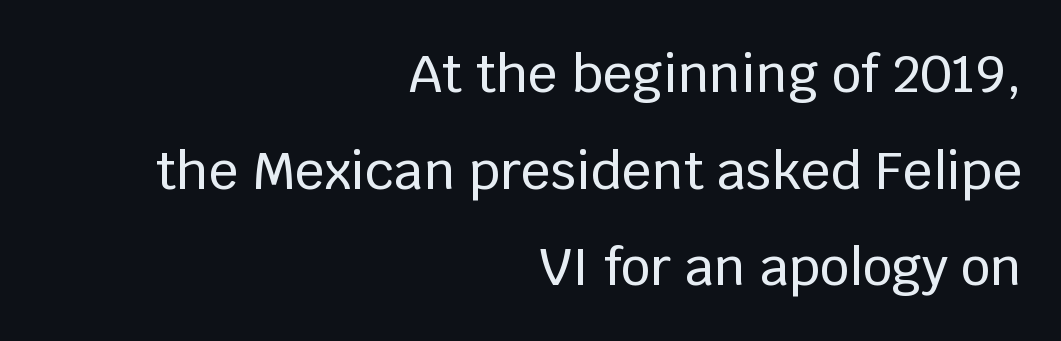
{"serif": "no", "italic": "no", "width": "normal", "stroke_contrast": "low", "x_height": "large", "monospaced": "no", "underline": "no", "align": "right", "line_spacing_ratio": 1.86, "letter_spacing": "normal", "letter_spacing_em": 0.0, "glyph_px": 52}
